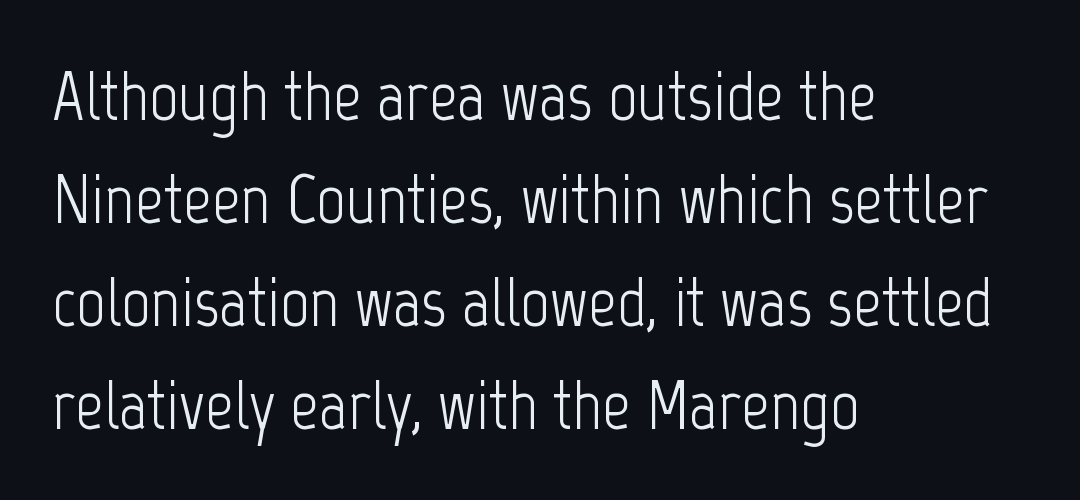
{"serif": "no", "italic": "no", "bold": "no", "weight": "light", "width": "condensed", "stroke_contrast": "low", "x_height": "medium", "monospaced": "no", "underline": "no", "align": "left", "line_spacing": "normal", "line_spacing_ratio": 1.45, "letter_spacing": "normal", "letter_spacing_em": 0.0, "glyph_px": 71}
